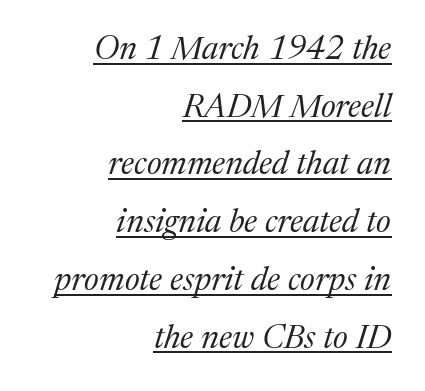
The image shows 33 px regular-weight serif type, italic (leaning right); set right-aligned, line spacing 1.75x, normal letter spacing, underlined; medium stroke contrast and a medium x-height.
